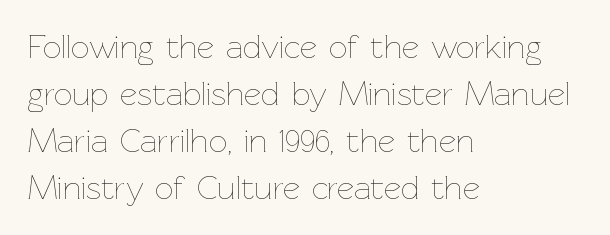
{"italic": "no", "bold": "no", "weight": "thin", "width": "normal", "stroke_contrast": "low", "x_height": "medium", "monospaced": "no", "underline": "no", "align": "left", "line_spacing": "normal", "line_spacing_ratio": 1.42, "letter_spacing": "normal", "letter_spacing_em": 0.0, "glyph_px": 33}
